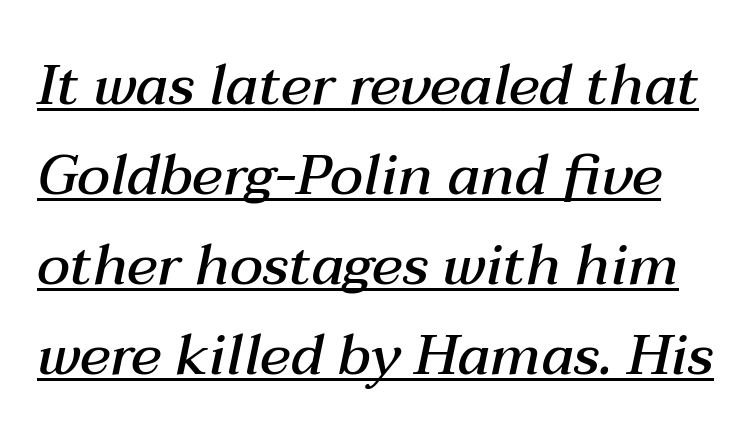
{"italic": "yes", "lean": "right", "slant_degrees": 12, "bold": "semi", "weight": "semibold", "width": "normal", "stroke_contrast": "medium", "x_height": "medium", "monospaced": "no", "underline": "yes", "line_spacing": "normal", "line_spacing_ratio": 1.58, "letter_spacing": "normal", "letter_spacing_em": 0.0, "glyph_px": 57}
